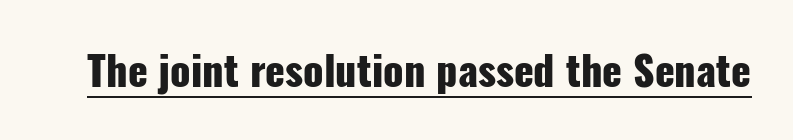
Regarding serifs, this sample does without them. Has an underline been added? It has. Weight: bold. The gaps between neighbouring characters are ordinary and unremarkable. The rendering uses natural spacing where letterforms have individual widths. No italicization has been applied; the sample stays upright.
